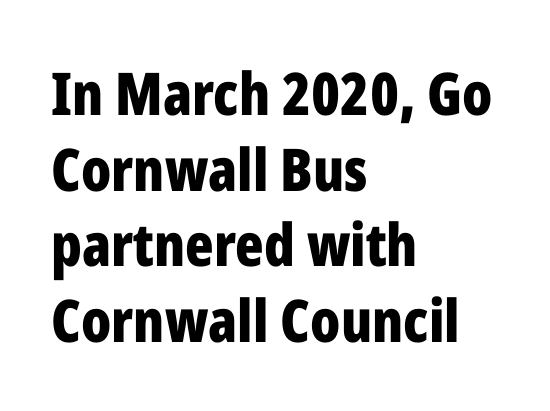
{"serif": "no", "italic": "no", "bold": "yes", "weight": "bold", "width": "condensed", "stroke_contrast": "low", "x_height": "medium", "monospaced": "no", "underline": "no", "align": "left", "line_spacing": "normal", "line_spacing_ratio": 1.28, "letter_spacing": "normal", "letter_spacing_em": 0.0, "glyph_px": 59}
